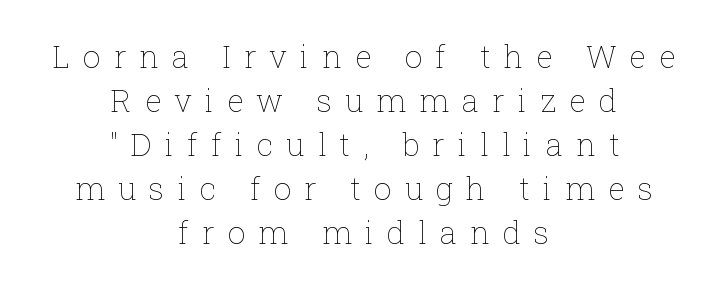
Q: Is the text bold? A: No.
Q: Is the text italic (slanted)? A: No, it is upright.
Q: Is the text underlined? A: No.
Q: How is the paragraph aligned? A: Centered.
Q: Is the spacing between letters normal or unusually wide? A: Unusually wide.
Q: Is the spacing between lines tight, normal or loose? A: Normal.
Q: Width (condensed, normal, or wide)? A: Normal.
Q: Stroke contrast? A: Low.
Q: x-height? A: Medium.
Q: Monospaced? A: No.
